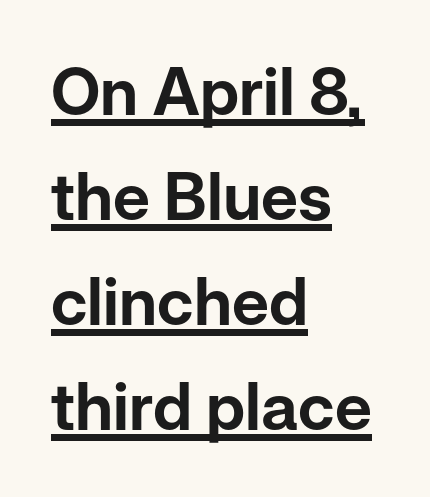
Emphasis is given by a line drawn under the lettering. The axis of the letterforms is exactly vertical. Type style note: lacks serifs. Inter-character spacing is left at the font's built-in metrics. The face used here is proportionally spaced, like ordinary book or web type.
